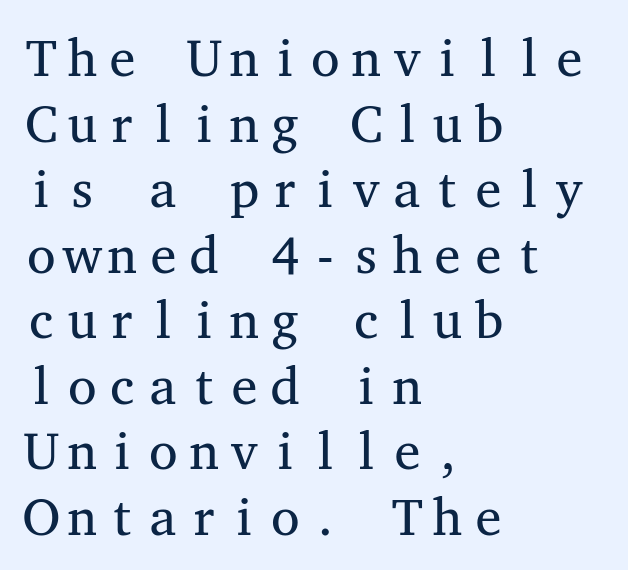
The lines are quadded left. Stem width sits at or under what a default text font uses. These lines were composed using upright roman letters. Regarding serifs, this sample has them.
